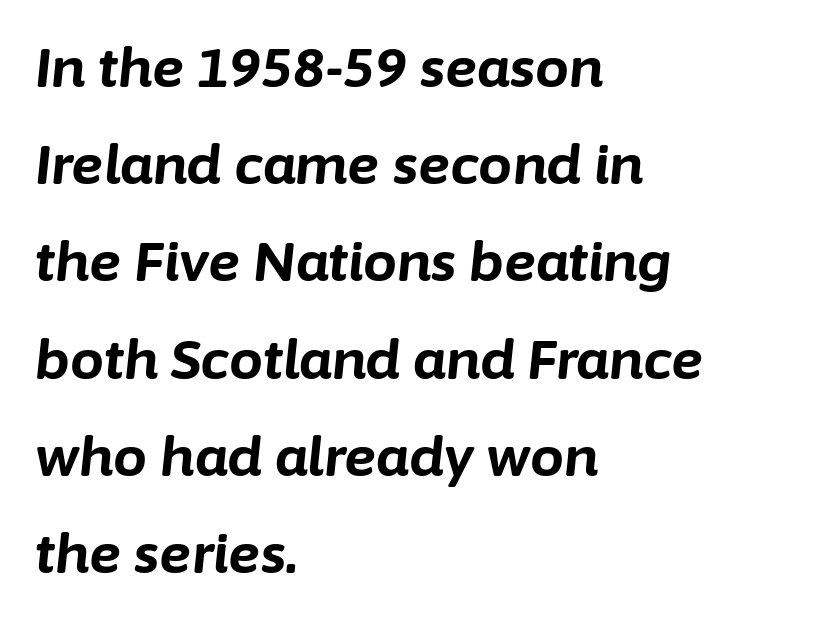
Think of a printed novel: that variable character pitch is what you see here. Anything drawn beneath the words? Only blank space. You can tell it's italic because the verticals aren't actually vertical. Glyph-to-glyph distance matches everyday printed text. Students, this is bold: see how much ink each stroke carries.
